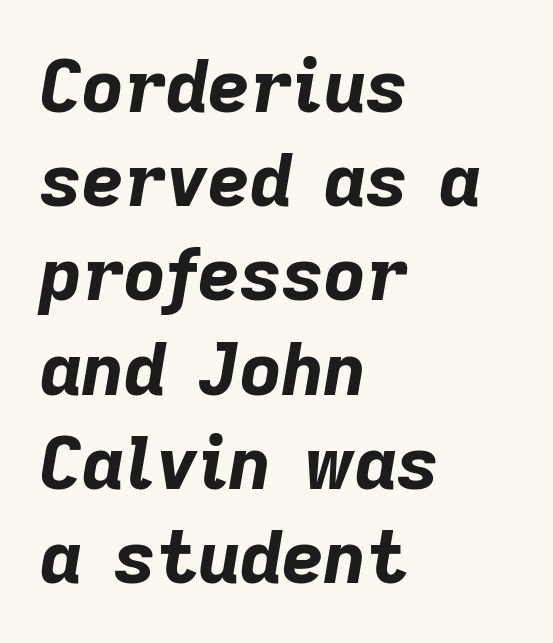
The image shows 73 px bold type, italic (leaning right); set left-aligned, normal line spacing (1.29x), normal letter spacing, not underlined; low stroke contrast and a medium x-height.
